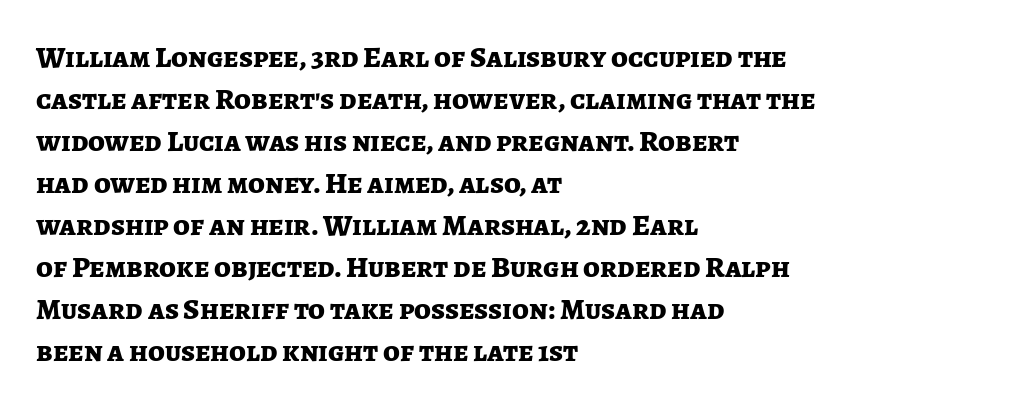
The image shows 30 px bold sans-serif type, upright; set left-aligned, normal line spacing (1.4x), normal letter spacing, not underlined; low stroke contrast and a medium x-height.
